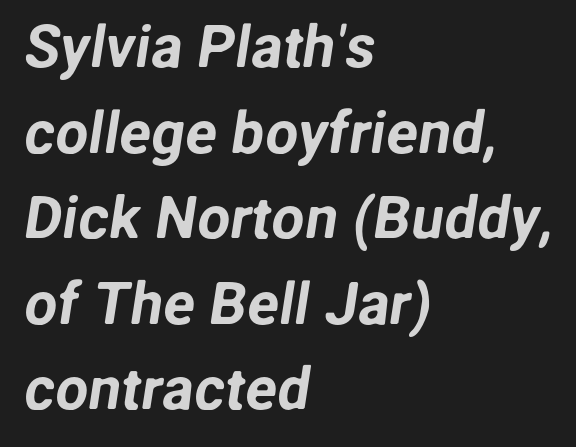
Layout note: lines flush left. Lines of text with bare space underneath. Do the characters align in a grid? No, the font is proportional. The line texture is even and compact thanks to regular tracking. To sum up the face: it is a sans, with no serifs.
